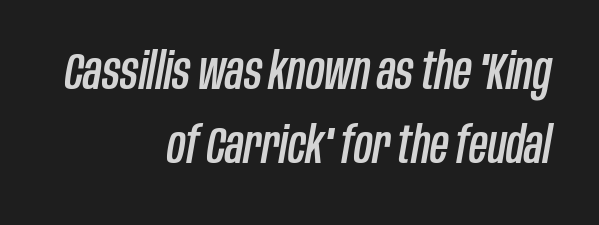
{"italic": "yes", "lean": "right", "slant_degrees": 10, "width": "condensed", "stroke_contrast": "low", "x_height": "large", "monospaced": "no", "underline": "no", "align": "right", "line_spacing": "normal", "line_spacing_ratio": 1.46, "letter_spacing": "normal", "letter_spacing_em": 0.0, "glyph_px": 51}
